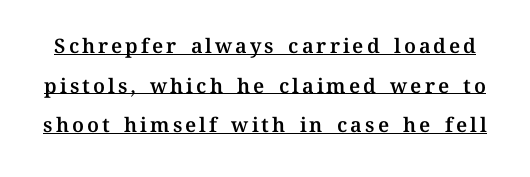
{"italic": "no", "underline": "yes", "line_spacing": "loose", "line_spacing_ratio": 1.98, "glyph_px": 20}
